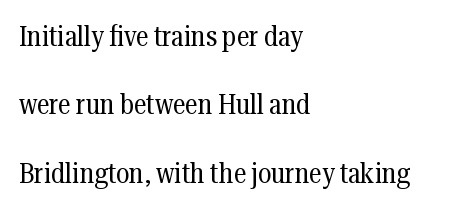
The string is rendered with underlining switched off. This rendering leaves character spacing at its baseline value. Successive baselines arrive slowly, with a big drop between each. Layout note: lines flush left. Here the designer chose a conventional face with non-uniform glyph widths.
